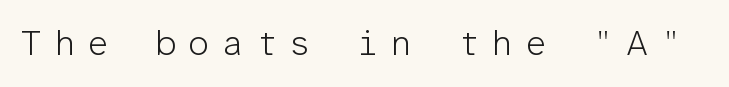
The image shows 35 px light sans-serif type, upright, monospaced; set unusually wide letter spacing (+0.33 em), not underlined; low stroke contrast and a medium x-height.
